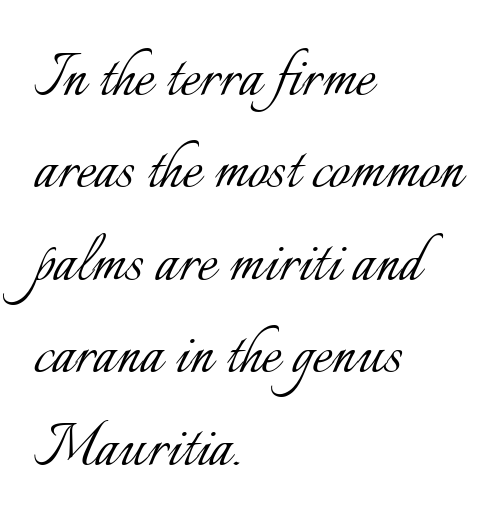
{"bold": "no", "weight": "light", "width": "normal", "stroke_contrast": "low", "x_height": "small", "monospaced": "no", "underline": "no", "align": "left", "line_spacing": "normal", "line_spacing_ratio": 1.25, "letter_spacing": "normal", "letter_spacing_em": 0.0, "glyph_px": 74}
